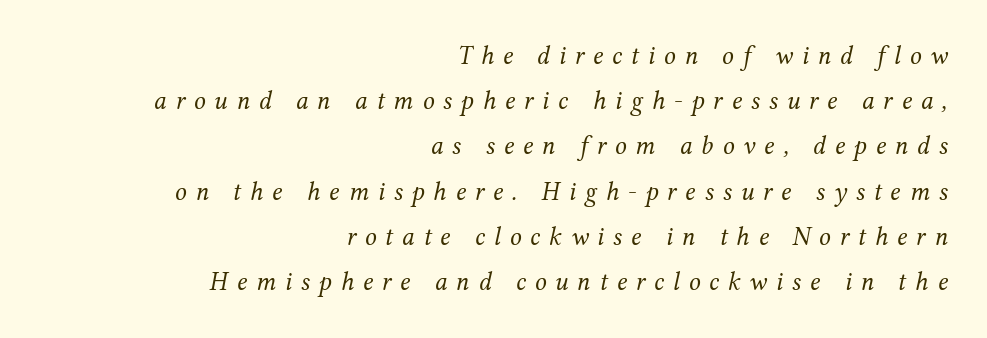
The image shows 26 px text type, italic (leaning right); set right-aligned, line spacing 1.74x, unusually wide letter spacing (+0.34 em), not underlined.
